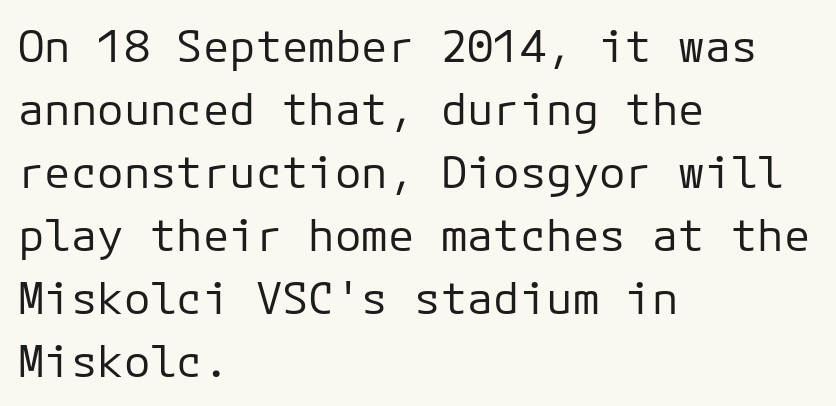
Q: Is the text bold? A: No.
Q: Is the text italic (slanted)? A: No, it is upright.
Q: Is the typeface a serif or a sans-serif typeface? A: Sans-serif.
Q: Is the text underlined? A: No.
Q: How is the paragraph aligned? A: Left-aligned.
Q: Is the spacing between letters normal or unusually wide? A: Normal.
Q: Is the spacing between lines tight, normal or loose? A: Normal.
Q: Width (condensed, normal, or wide)? A: Normal.
Q: Stroke contrast? A: Low.
Q: x-height? A: Medium.
